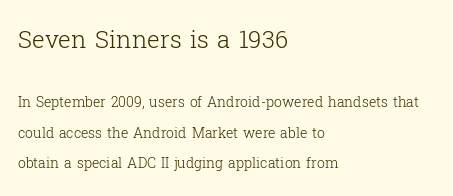
{"italic": "no", "bold": "no", "underline": "no", "align": "left", "line_spacing": "loose", "line_spacing_ratio": 2.17, "letter_spacing": "normal", "letter_spacing_em": 0.0, "larger_block": "first", "size_ratio": 1.71, "glyph_px": 24}
